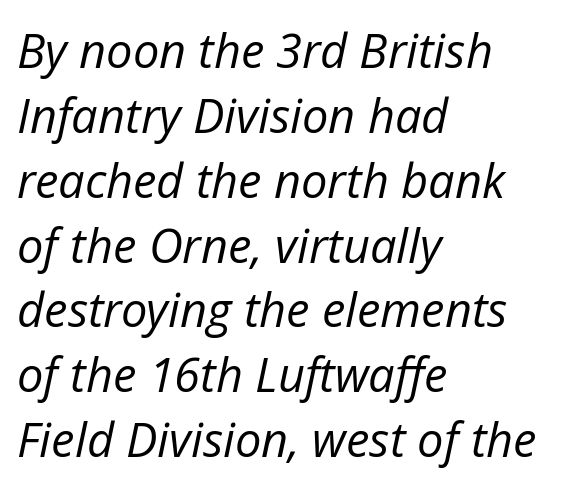
The image shows 47 px regular-weight type, italic (leaning right); set left-aligned, normal line spacing (1.38x), normal letter spacing, not underlined; low stroke contrast and a medium x-height.
